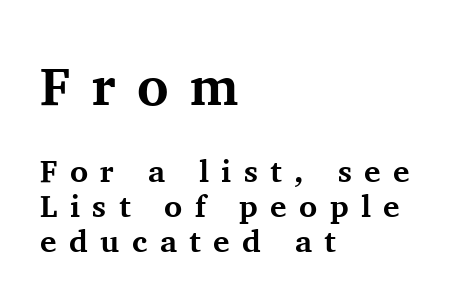
The image shows 54 px bold serif type, upright; set left-aligned, tight line spacing (1.13x), unusually wide letter spacing (+0.4 em), not underlined; the first (top) block is 1.74x larger; medium stroke contrast and a medium x-height.
